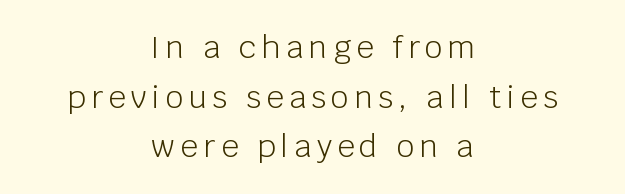
The font's upright variant was chosen for this text. Quick note: interline space is typical. Stem width sits at or under what a default text font uses. Proportional: the letters do not fall into vertical columns. Underline: absent.
